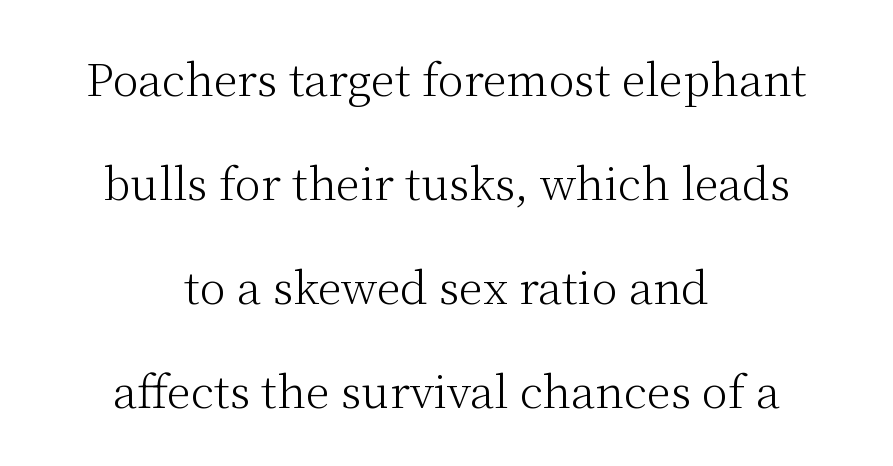
Do the characters align in a grid? No, the font is proportional. Vertical stems look standard width or narrower in stroke. The typography opts for an upright posture over an oblique one. The area under the type is left untouched. The letters carry serifs — small finishing strokes at the ends of their stems.
